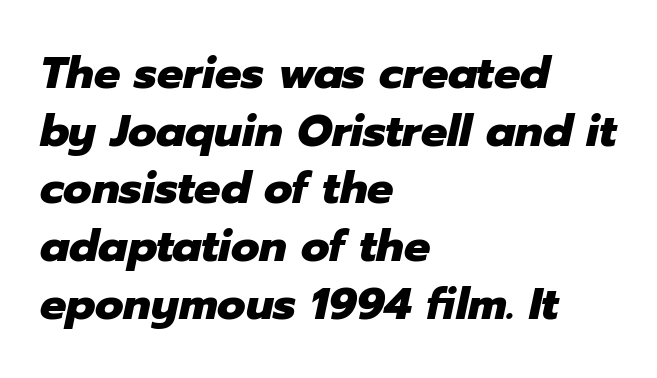
{"italic": "yes", "lean": "right", "slant_degrees": 12, "bold": "yes", "weight": "heavy", "width": "normal", "stroke_contrast": "low", "x_height": "medium", "monospaced": "no", "underline": "no", "align": "left", "line_spacing": "normal", "line_spacing_ratio": 1.31, "letter_spacing": "normal", "letter_spacing_em": 0.0, "glyph_px": 44}
